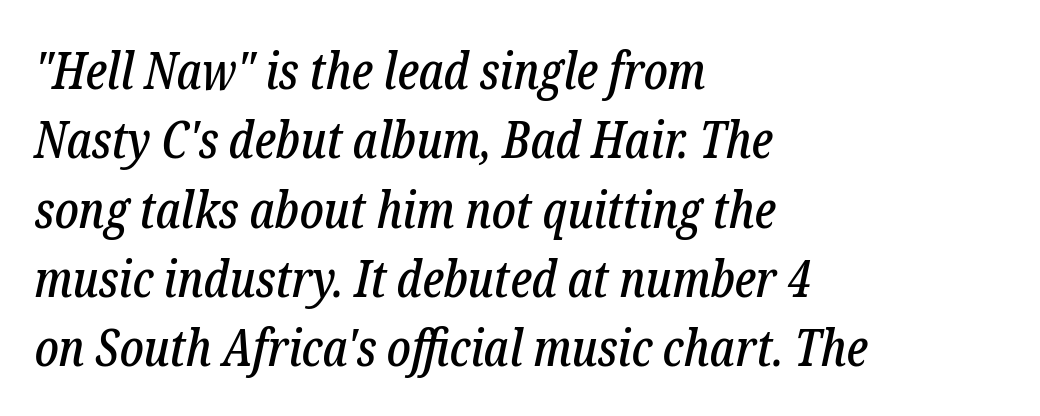
Q: Is the text italic (slanted)? A: Yes, it leans right by about 12 degrees.
Q: Is the typeface a serif or a sans-serif typeface? A: Serif.
Q: Is the text underlined? A: No.
Q: How is the paragraph aligned? A: Left-aligned.
Q: Is the spacing between letters normal or unusually wide? A: Normal.
Q: Is the spacing between lines tight, normal or loose? A: Normal.
Q: Width (condensed, normal, or wide)? A: Condensed.
Q: Stroke contrast? A: Low.
Q: x-height? A: Medium.
Q: Monospaced? A: No.
